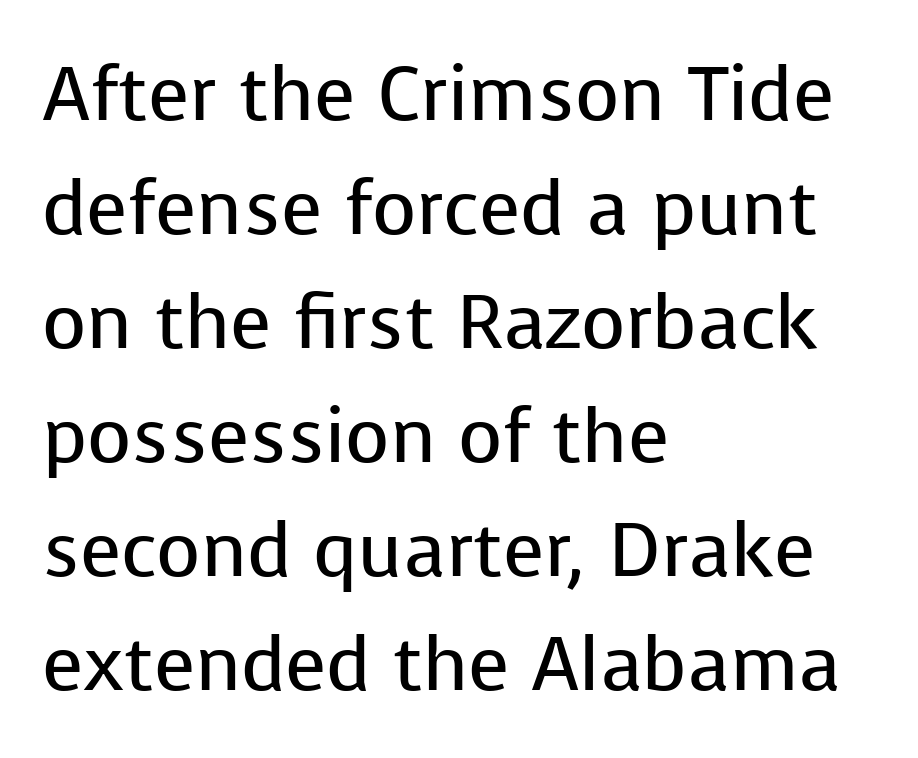
Q: Is the text bold? A: No.
Q: Is the text italic (slanted)? A: No, it is upright.
Q: Is the typeface a serif or a sans-serif typeface? A: Sans-serif.
Q: Is the text underlined? A: No.
Q: How is the paragraph aligned? A: Left-aligned.
Q: Is the spacing between letters normal or unusually wide? A: Normal.
Q: Is the spacing between lines tight, normal or loose? A: Normal.
Q: Width (condensed, normal, or wide)? A: Normal.
Q: Stroke contrast? A: Low.
Q: x-height? A: Medium.
Q: Monospaced? A: No.
